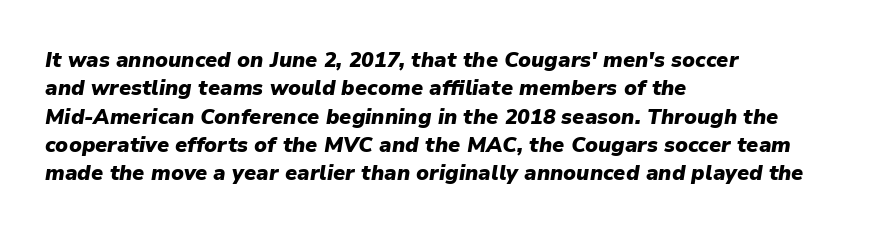
Q: Is the text bold? A: Yes.
Q: Is the text italic (slanted)? A: Yes, it leans right by about 9 degrees.
Q: Is the text underlined? A: No.
Q: How is the paragraph aligned? A: Left-aligned.
Q: Is the spacing between letters normal or unusually wide? A: Normal.
Q: Is the spacing between lines tight, normal or loose? A: Normal.
